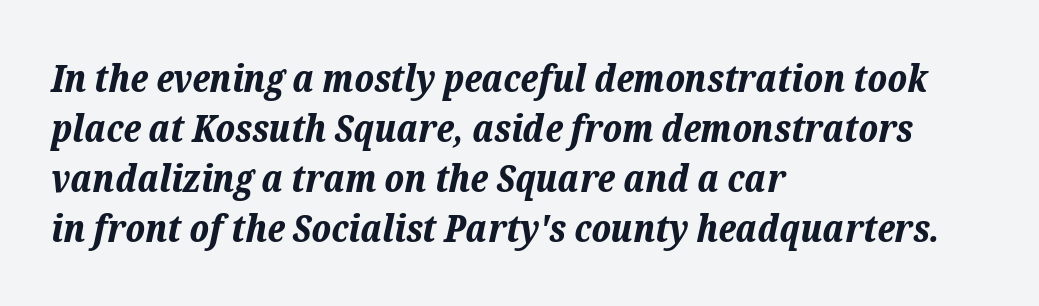
The image shows 38 px bold type, italic (leaning right); set left-aligned, normal line spacing (1.32x), normal letter spacing, not underlined; low stroke contrast and a medium x-height.
